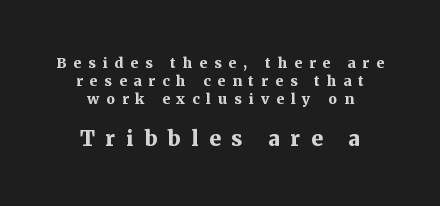
There is plenty of visible air inserted between adjacent glyphs. These lines were composed using upright roman letters. Baseline-to-baseline distance is the conventional proportion of letter height. The whitespace from short lines is split evenly between both sides. The strokes are fattened all the way to bold.
